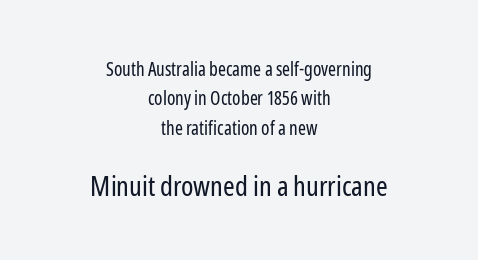
{"serif": "no", "italic": "no", "bold": "no", "weight": "regular", "width": "condensed", "stroke_contrast": "low", "x_height": "medium", "monospaced": "no", "underline": "no", "align": "center", "line_spacing": "normal", "line_spacing_ratio": 1.55, "letter_spacing": "normal", "letter_spacing_em": 0.0, "larger_block": "second", "size_ratio": 1.47, "glyph_px": 28}
